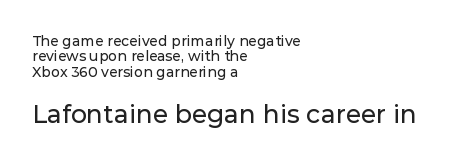
{"italic": "no", "underline": "no", "align": "left", "line_spacing": "tight", "line_spacing_ratio": 1.09, "letter_spacing": "normal", "letter_spacing_em": 0.0, "larger_block": "second", "size_ratio": 1.79, "glyph_px": 25}
